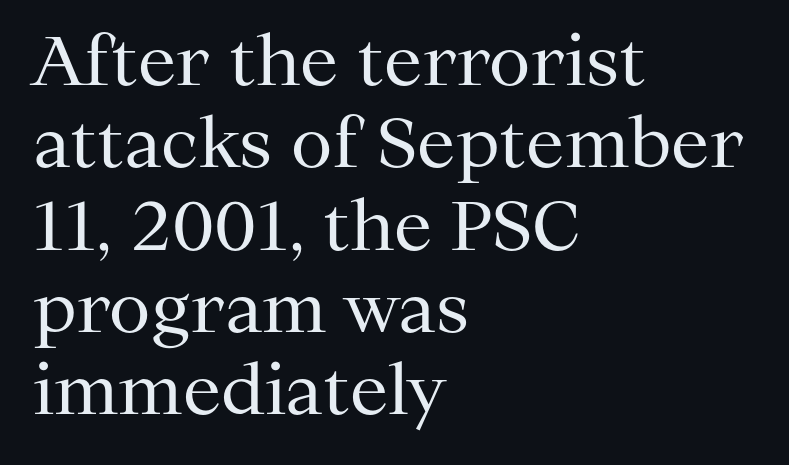
{"serif": "yes", "italic": "no", "bold": "no", "weight": "regular", "width": "normal", "stroke_contrast": "medium", "x_height": "medium", "monospaced": "no", "underline": "no", "align": "left", "line_spacing_ratio": 1.21, "letter_spacing": "normal", "letter_spacing_em": 0.0, "glyph_px": 68}
